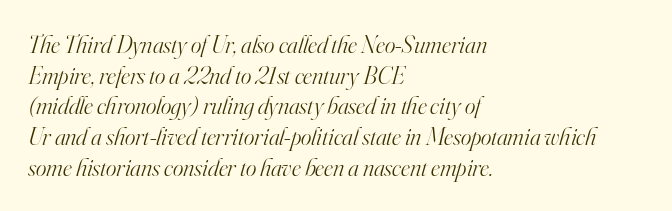
The image shows 25 px text type, italic (leaning right); set left-aligned, line spacing 1.23x, normal letter spacing, not underlined.
